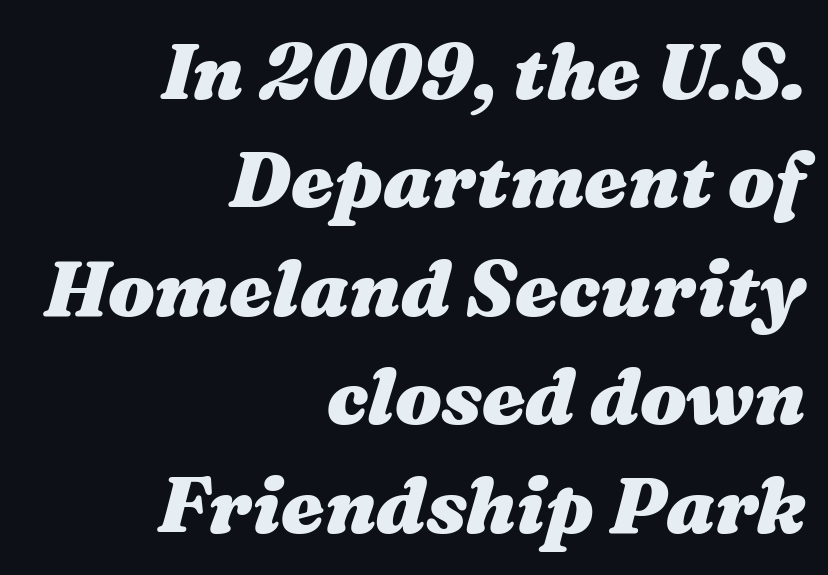
Q: Is the text bold? A: Yes.
Q: Is the text italic (slanted)? A: Yes, it leans right by about 16 degrees.
Q: Is the text underlined? A: No.
Q: How is the paragraph aligned? A: Right-aligned.
Q: Is the spacing between letters normal or unusually wide? A: Normal.
Q: Is the spacing between lines tight, normal or loose? A: Normal.
Q: Width (condensed, normal, or wide)? A: Wide.
Q: Stroke contrast? A: Medium.
Q: x-height? A: Medium.
Q: Monospaced? A: No.
